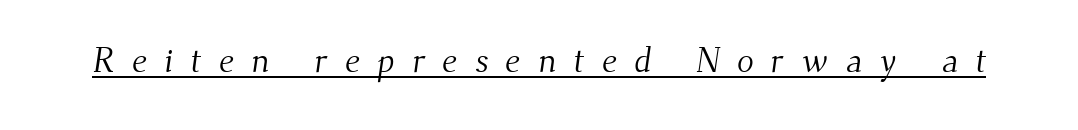
Q: Is the text bold? A: No.
Q: Is the typeface a serif or a sans-serif typeface? A: Serif.
Q: Is the text underlined? A: Yes.
Q: Is the spacing between letters normal or unusually wide? A: Unusually wide.
Q: Width (condensed, normal, or wide)? A: Normal.
Q: Stroke contrast? A: Medium.
Q: x-height? A: Small.
Q: Monospaced? A: No.
